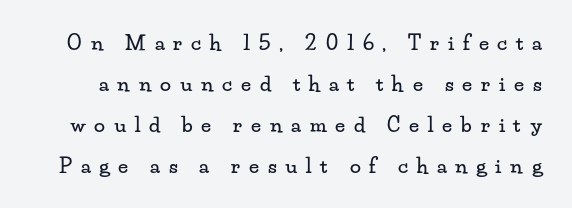
{"italic": "no", "underline": "no", "line_spacing": "loose", "line_spacing_ratio": 2.05, "letter_spacing": "wide", "letter_spacing_em": 0.44, "glyph_px": 20}
